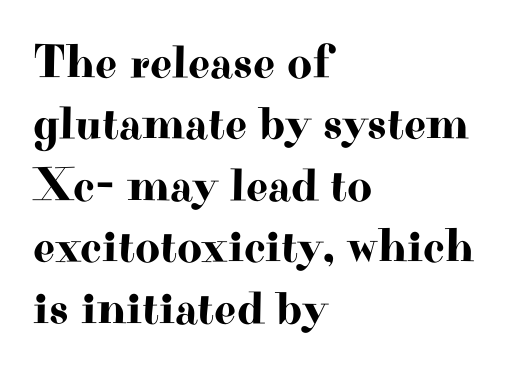
Caption: multi-line text, flush left, ragged right. The gaps between neighbouring characters are ordinary and unremarkable. What's the leading like? Ordinary, nothing unusual. Character widths vary here, with narrow letters taking less room than wide ones. In terms of letterform style, serifs are clearly present.
